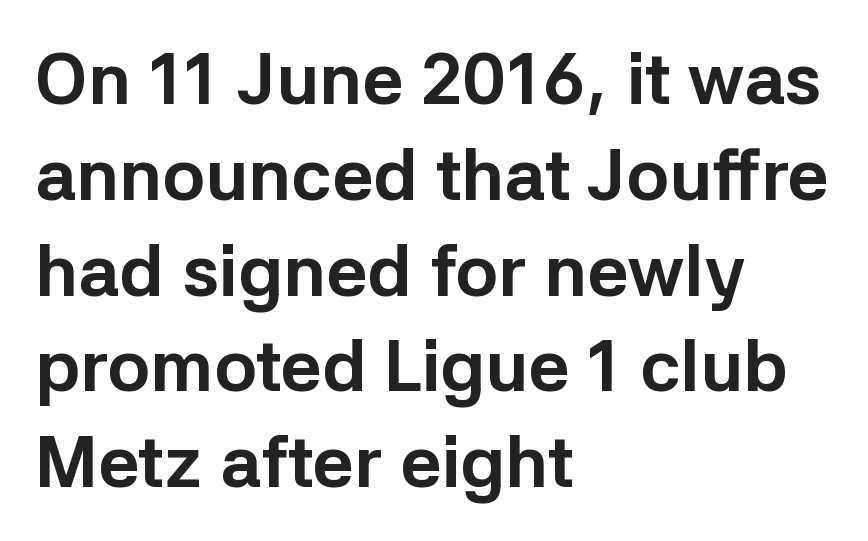
{"serif": "no", "italic": "no", "bold": "yes", "weight": "bold", "width": "normal", "stroke_contrast": "low", "x_height": "medium", "monospaced": "no", "underline": "no", "align": "left", "line_spacing": "normal", "line_spacing_ratio": 1.33, "letter_spacing": "normal", "letter_spacing_em": 0.0, "glyph_px": 72}
